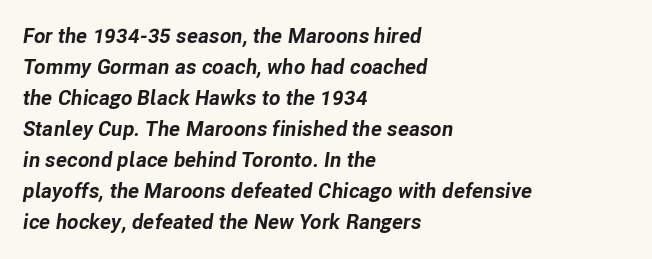
The image shows 21 px bold type, italic (leaning right); set left-aligned, normal line spacing (1.48x), normal letter spacing, not underlined.
